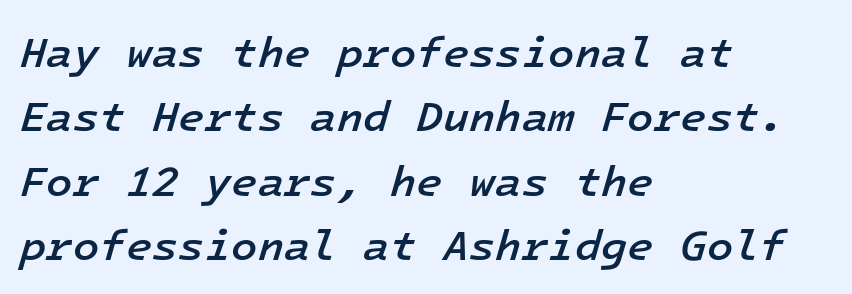
Q: Is the text bold? A: Semi-bold.
Q: Is the text italic (slanted)? A: Yes, it leans right by about 16 degrees.
Q: Is the text underlined? A: No.
Q: How is the paragraph aligned? A: Left-aligned.
Q: Is the spacing between letters normal or unusually wide? A: Normal.
Q: Is the spacing between lines tight, normal or loose? A: Normal.
Q: Width (condensed, normal, or wide)? A: Normal.
Q: Stroke contrast? A: Low.
Q: x-height? A: Medium.
Q: Monospaced? A: Yes.
